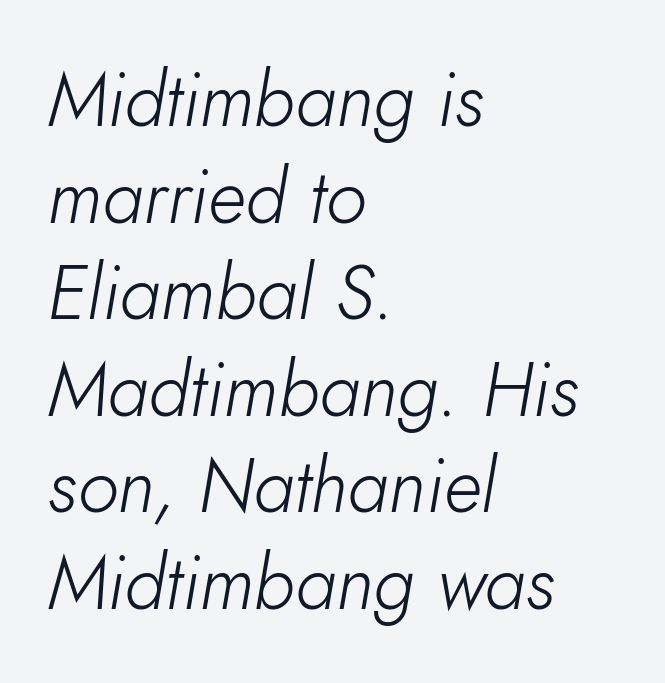
Q: Is the text bold? A: No.
Q: Is the text italic (slanted)? A: Yes, it leans right by about 10 degrees.
Q: Is the text underlined? A: No.
Q: How is the paragraph aligned? A: Left-aligned.
Q: Is the spacing between letters normal or unusually wide? A: Normal.
Q: Is the spacing between lines tight, normal or loose? A: Normal.
Q: Width (condensed, normal, or wide)? A: Normal.
Q: Stroke contrast? A: Low.
Q: x-height? A: Small.
Q: Monospaced? A: No.
